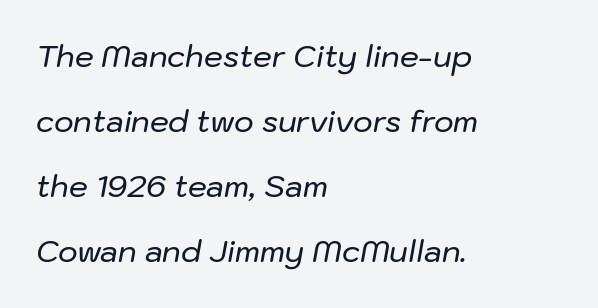
Q: Is the text italic (slanted)? A: Yes, it leans right by about 10 degrees.
Q: Is the text underlined? A: No.
Q: How is the paragraph aligned? A: Left-aligned.
Q: Is the spacing between letters normal or unusually wide? A: Normal.
Q: Is the spacing between lines tight, normal or loose? A: Loose.
Q: Width (condensed, normal, or wide)? A: Normal.
Q: Stroke contrast? A: Low.
Q: x-height? A: Medium.
Q: Monospaced? A: No.
